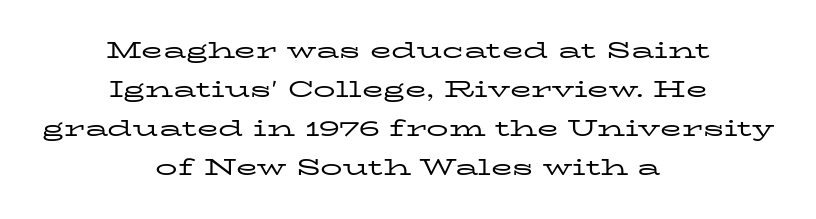
The image shows 22 px text type, upright; set centered, line spacing 1.78x, normal letter spacing, not underlined.
